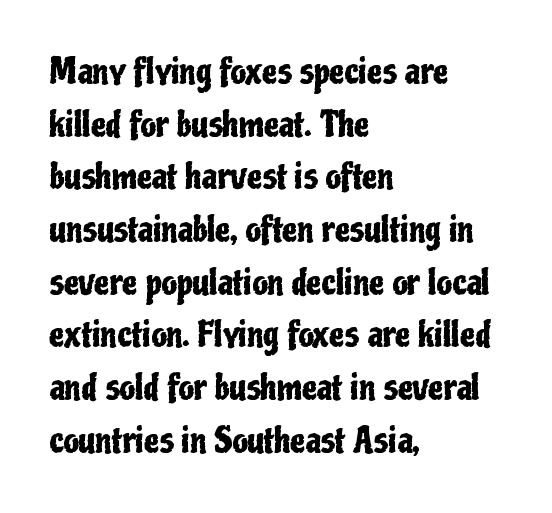
Ascenders rise straight up at ninety degrees. Caption: standard tracking, unaltered. Think of a printed novel: that variable character pitch is what you see here. The designer left line spacing at the default. The glyphs are unaccompanied by any horizontal stroke below them.
